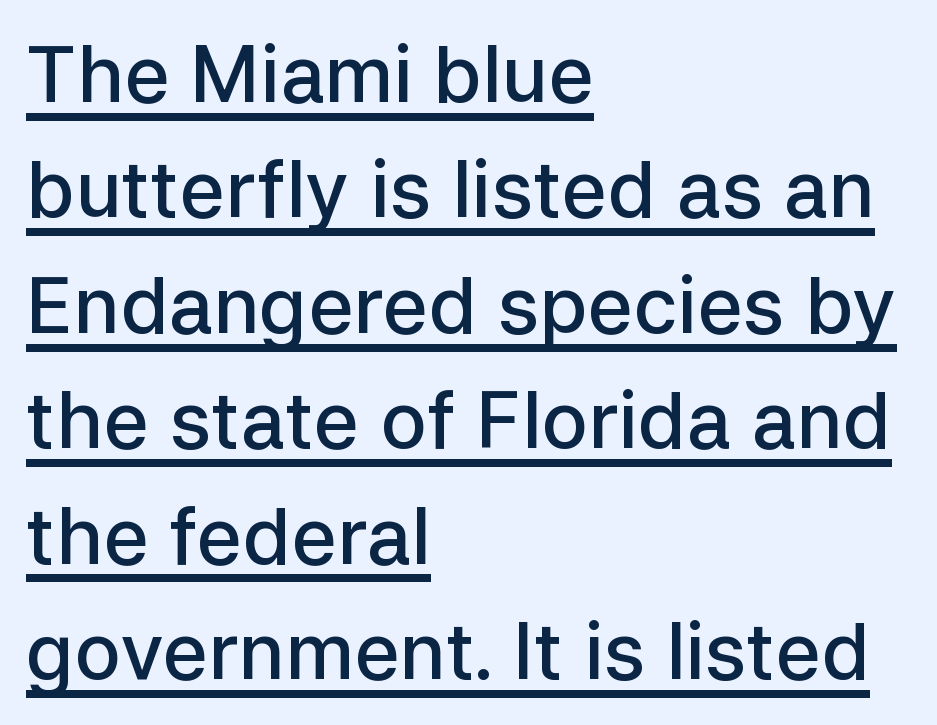
{"serif": "no", "italic": "no", "bold": "semi", "weight": "semibold", "width": "normal", "stroke_contrast": "low", "x_height": "medium", "monospaced": "no", "underline": "yes", "align": "left", "line_spacing": "normal", "line_spacing_ratio": 1.48, "letter_spacing": "normal", "letter_spacing_em": 0.0, "glyph_px": 78}
